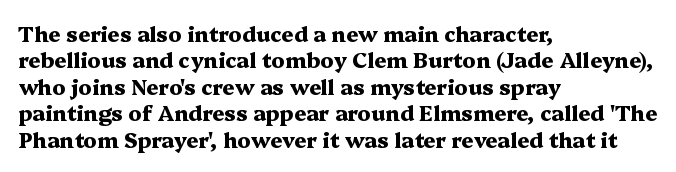
The image shows 21 px bold type, upright; set left-aligned, normal line spacing (1.26x), normal letter spacing, not underlined.
